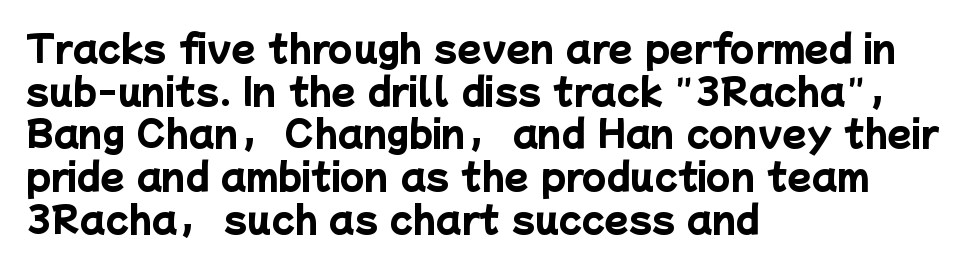
{"serif": "no", "bold": "yes", "weight": "heavy", "width": "normal", "stroke_contrast": "low", "x_height": "medium", "monospaced": "no", "underline": "no", "align": "left", "line_spacing_ratio": 1.22, "letter_spacing": "normal", "letter_spacing_em": 0.0, "glyph_px": 35}
